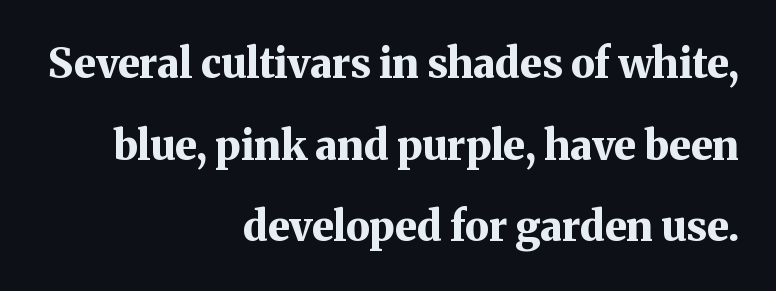
Leading: increased. Chunky letters — that's bold for sure. A serif font was chosen for this passage. A student would call this right alignment; a typographer would say flush right, rag left. Look at the tracking — it's just the regular setting, nothing added. Do the letters lean? They stand straight.
